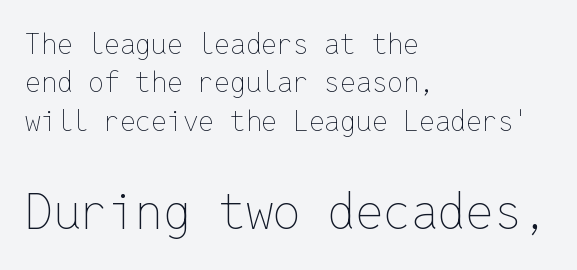
Q: Is the text bold? A: No.
Q: Is the text italic (slanted)? A: No, it is upright.
Q: Is the text underlined? A: No.
Q: How is the paragraph aligned? A: Left-aligned.
Q: Is the spacing between letters normal or unusually wide? A: Normal.
Q: Is the spacing between lines tight, normal or loose? A: Normal.
Q: Which block of text is set in a larger size, the first (top) or the second (bottom)? A: The second (bottom) one.
Q: Width (condensed, normal, or wide)? A: Normal.
Q: Stroke contrast? A: Low.
Q: x-height? A: Medium.
Q: Monospaced? A: Yes.
